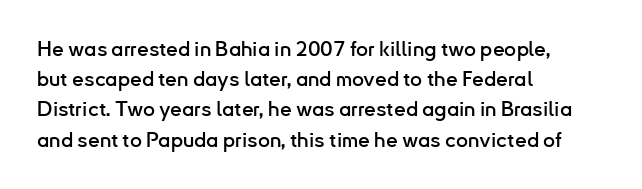
The image shows 21 px text type, upright; set left-aligned, normal line spacing (1.44x), normal letter spacing, not underlined.
